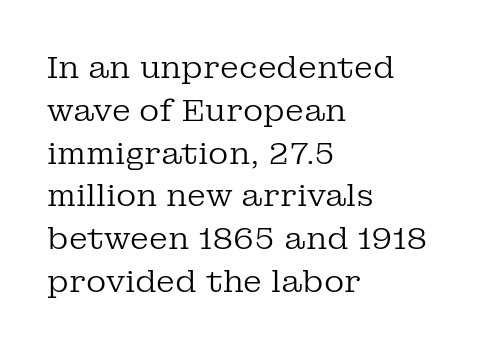
The image shows 31 px regular-weight serif type, upright; set left-aligned, normal line spacing (1.38x), normal letter spacing, not underlined; low stroke contrast and a medium x-height.
